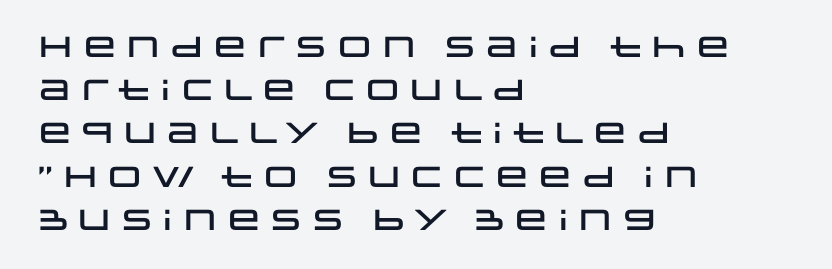
{"serif": "no", "italic": "no", "width": "wide", "stroke_contrast": "low", "x_height": "large", "monospaced": "no", "underline": "no", "align": "left", "line_spacing": "normal", "line_spacing_ratio": 1.49, "letter_spacing": "normal", "letter_spacing_em": 0.0, "glyph_px": 29}
